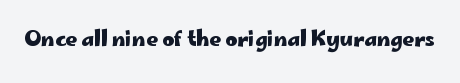
{"italic": "no", "bold": "yes", "underline": "no", "letter_spacing": "normal", "letter_spacing_em": 0.0, "glyph_px": 20}
